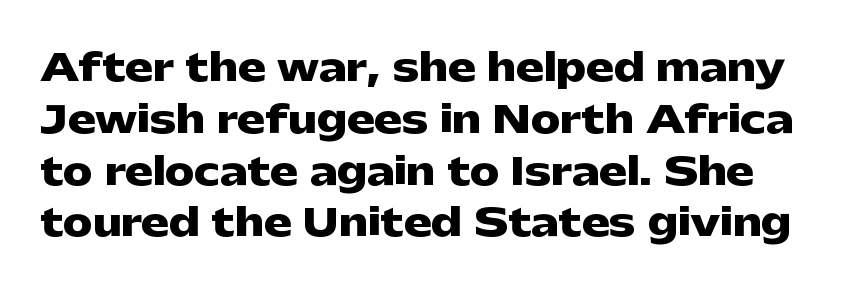
Q: Is the text bold? A: Yes.
Q: Is the text italic (slanted)? A: No, it is upright.
Q: Is the typeface a serif or a sans-serif typeface? A: Sans-serif.
Q: Is the text underlined? A: No.
Q: Is the spacing between letters normal or unusually wide? A: Normal.
Q: Is the spacing between lines tight, normal or loose? A: Normal.
Q: Width (condensed, normal, or wide)? A: Wide.
Q: Stroke contrast? A: Low.
Q: x-height? A: Medium.
Q: Monospaced? A: No.
